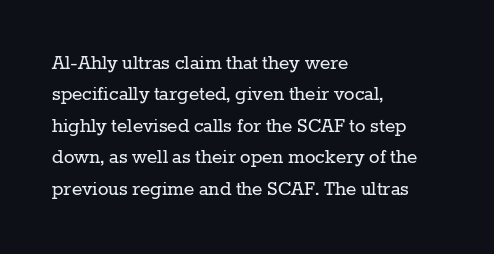
The line-height multiplier appears to be the usual default. The ragged edge is on the right, which tells us the setting is flush left. A typesetter would mark this as roman, not italic. This sample uses plain, unmodified letter spacing. No letter is thick-stroked: the sample isn't bold.
